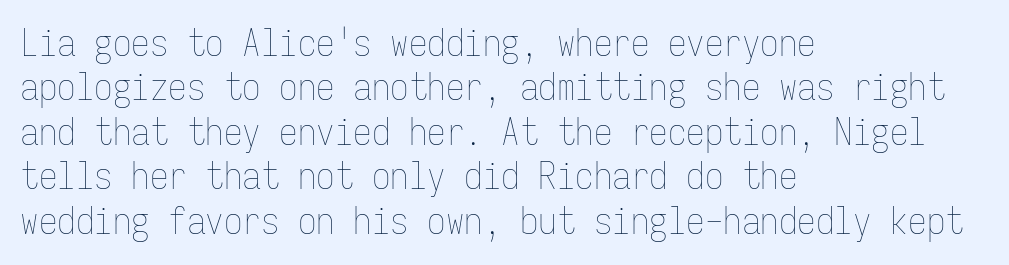
Q: Is the text bold? A: No.
Q: Is the text italic (slanted)? A: No, it is upright.
Q: Is the text underlined? A: No.
Q: How is the paragraph aligned? A: Left-aligned.
Q: Is the spacing between letters normal or unusually wide? A: Normal.
Q: Width (condensed, normal, or wide)? A: Condensed.
Q: Stroke contrast? A: Low.
Q: x-height? A: Medium.
Q: Monospaced? A: Yes.
